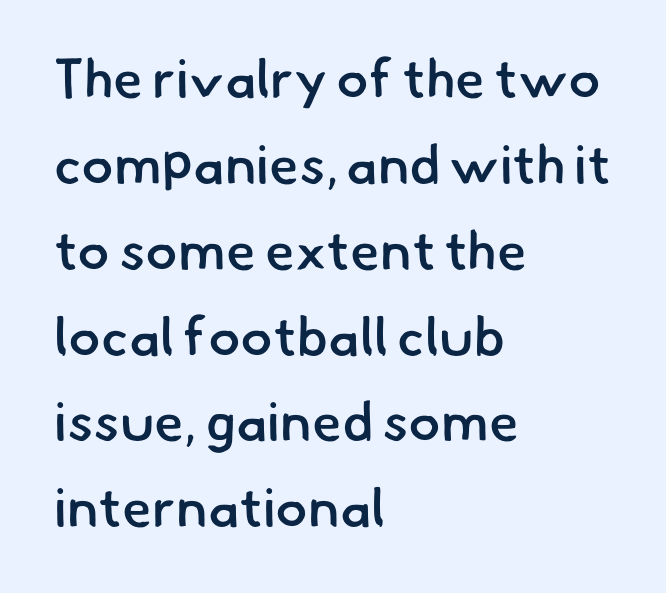
Q: Is the text bold? A: Semi-bold.
Q: Is the typeface a serif or a sans-serif typeface? A: Sans-serif.
Q: Is the text underlined? A: No.
Q: How is the paragraph aligned? A: Left-aligned.
Q: Is the spacing between letters normal or unusually wide? A: Normal.
Q: Is the spacing between lines tight, normal or loose? A: Normal.
Q: Width (condensed, normal, or wide)? A: Normal.
Q: Stroke contrast? A: Low.
Q: x-height? A: Small.
Q: Monospaced? A: No.
